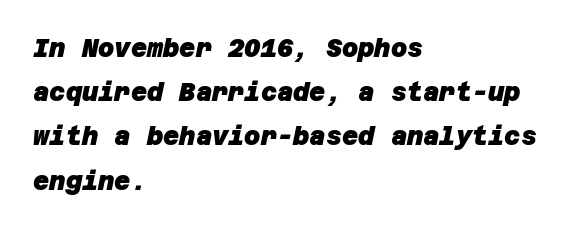
Is the block centered? No — it sits flush against the left margin. Unmarked baselines from the first word to the last. Heft: maximum for text — a bold. Each word holds together tightly as a unit, with standard inter-letter gaps.
